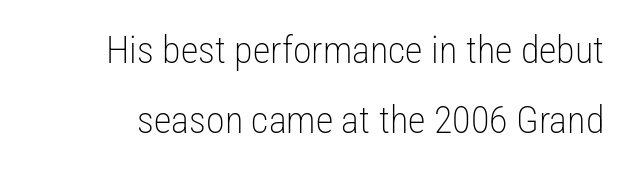
The image shows 38 px light, condensed sans-serif type, upright; set line spacing 1.85x, normal letter spacing, not underlined; low stroke contrast and a medium x-height.
